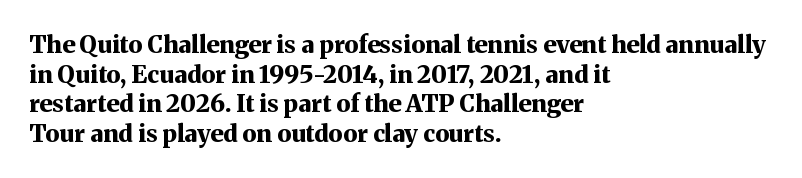
The image shows 24 px bold type, upright; set left-aligned, line spacing 1.23x, normal letter spacing, not underlined.
